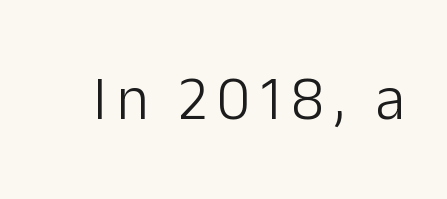
{"serif": "no", "italic": "no", "bold": "no", "weight": "light", "width": "normal", "stroke_contrast": "low", "x_height": "medium", "monospaced": "no", "underline": "no", "glyph_px": 61}
